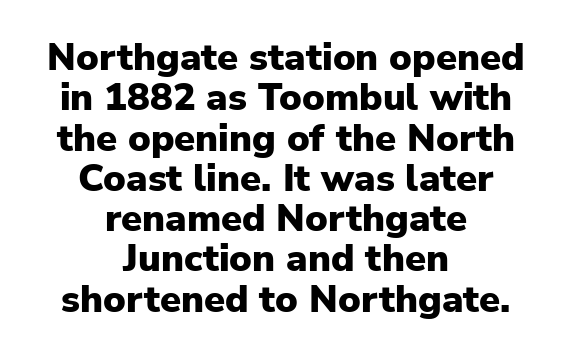
Q: Is the text bold? A: Yes.
Q: Is the text italic (slanted)? A: No, it is upright.
Q: Is the typeface a serif or a sans-serif typeface? A: Sans-serif.
Q: Is the text underlined? A: No.
Q: How is the paragraph aligned? A: Centered.
Q: Is the spacing between letters normal or unusually wide? A: Normal.
Q: Is the spacing between lines tight, normal or loose? A: Tight.
Q: Width (condensed, normal, or wide)? A: Normal.
Q: Stroke contrast? A: Low.
Q: x-height? A: Medium.
Q: Monospaced? A: No.
